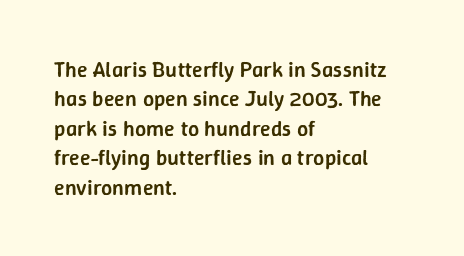
Q: Is the text bold? A: Semi-bold.
Q: Is the text italic (slanted)? A: No, it is upright.
Q: Is the text underlined? A: No.
Q: How is the paragraph aligned? A: Left-aligned.
Q: Is the spacing between letters normal or unusually wide? A: Normal.
Q: Is the spacing between lines tight, normal or loose? A: Normal.
